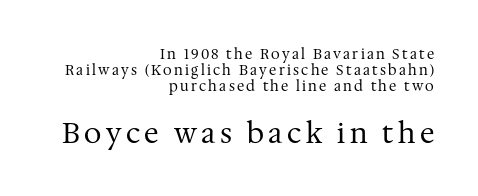
{"serif": "yes", "italic": "no", "bold": "no", "weight": "regular", "width": "normal", "stroke_contrast": "medium", "x_height": "medium", "monospaced": "no", "underline": "no", "align": "right", "line_spacing": "tight", "line_spacing_ratio": 1.14, "larger_block": "second", "size_ratio": 2.0, "glyph_px": 28}
